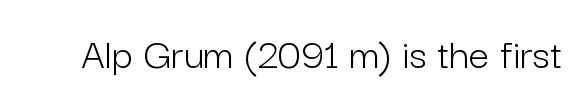
The text was rendered using a sans face with plain stroke endings. Tracking value appears to be zero — textbook default spacing. The cut favours lightness, reaching ordinary text weight at its darkest. This is the regular roman posture of the typeface. Spacing verdict: proportional, widths tailored to each character.
